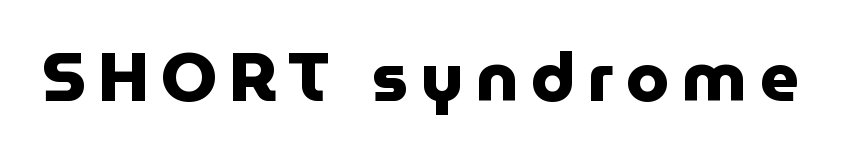
The image shows 69 px heavy sans-serif type, upright; set not underlined; low stroke contrast and a medium x-height.
